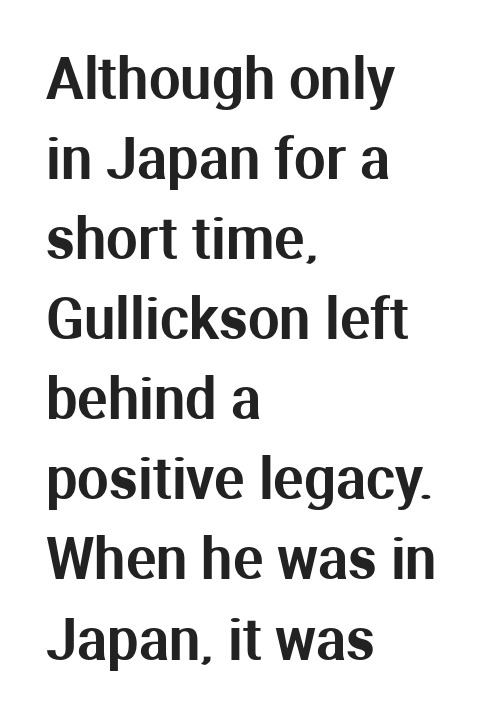
{"serif": "no", "italic": "no", "width": "normal", "stroke_contrast": "medium", "x_height": "medium", "monospaced": "no", "underline": "no", "align": "left", "line_spacing": "normal", "line_spacing_ratio": 1.43, "letter_spacing": "normal", "letter_spacing_em": 0.0, "glyph_px": 56}
